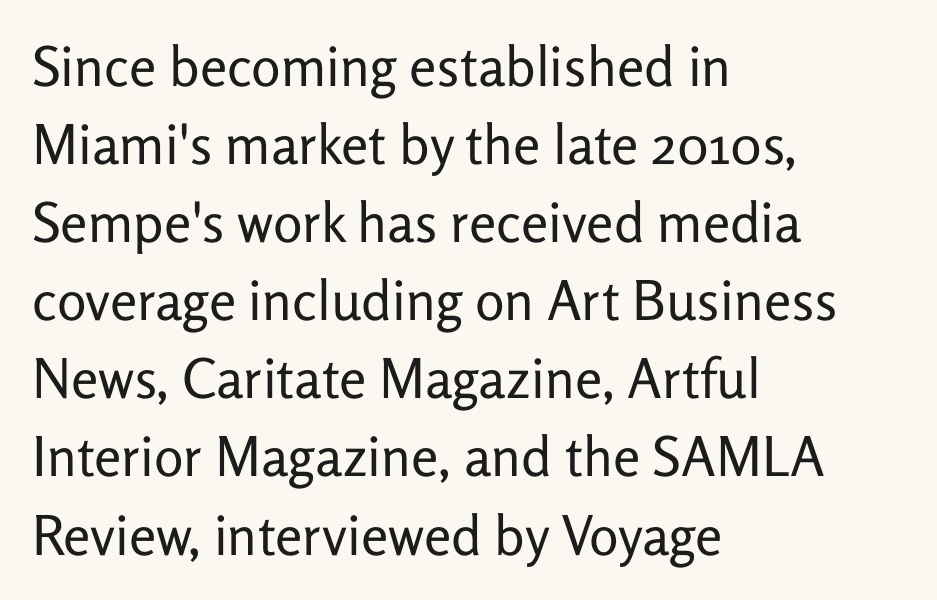
The image shows 55 px regular-weight sans-serif type, upright; set left-aligned, normal line spacing (1.42x), normal letter spacing, not underlined; low stroke contrast and a medium x-height.
